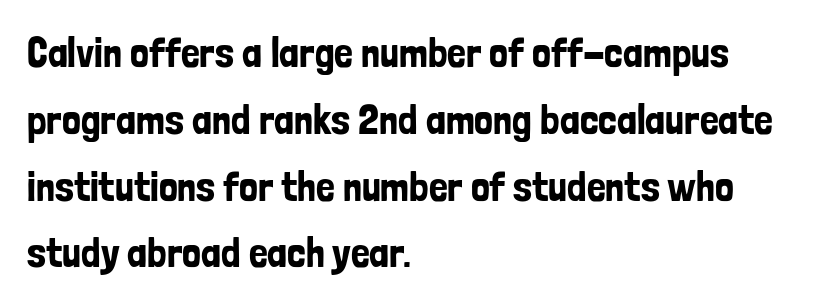
{"serif": "no", "italic": "no", "width": "condensed", "stroke_contrast": "low", "x_height": "medium", "monospaced": "no", "underline": "no", "align": "left", "line_spacing": "normal", "line_spacing_ratio": 1.59, "letter_spacing": "normal", "letter_spacing_em": 0.0, "glyph_px": 42}
